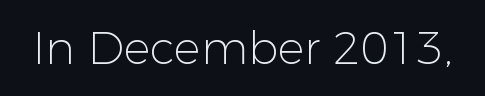
Q: Is the text bold? A: No.
Q: Is the text italic (slanted)? A: No, it is upright.
Q: Is the typeface a serif or a sans-serif typeface? A: Sans-serif.
Q: Is the text underlined? A: No.
Q: Is the spacing between letters normal or unusually wide? A: Normal.
Q: Width (condensed, normal, or wide)? A: Normal.
Q: Stroke contrast? A: Low.
Q: x-height? A: Medium.
Q: Monospaced? A: No.
